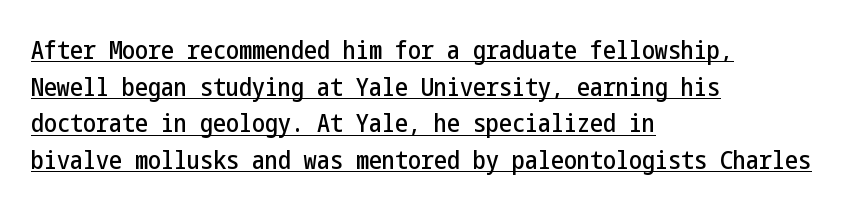
Students, observe: this is what conventionally led text looks like. The lettering stays uniformly vertical, giving the passage a roman look. Typeset ragged right — the left edge is the straight one. You could call the tracking neutral — neither tight nor loose. These characters rest on top of a visible drawn line.
